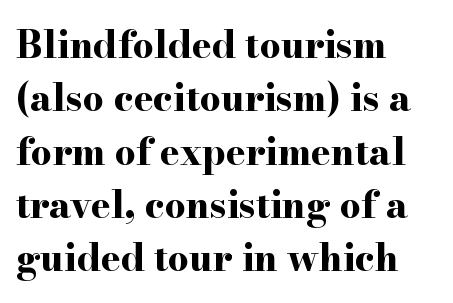
{"serif": "yes", "italic": "no", "bold": "yes", "weight": "bold", "width": "wide", "stroke_contrast": "high", "x_height": "small", "monospaced": "no", "underline": "no", "align": "left", "line_spacing": "normal", "line_spacing_ratio": 1.44, "letter_spacing": "normal", "letter_spacing_em": 0.0, "glyph_px": 37}
